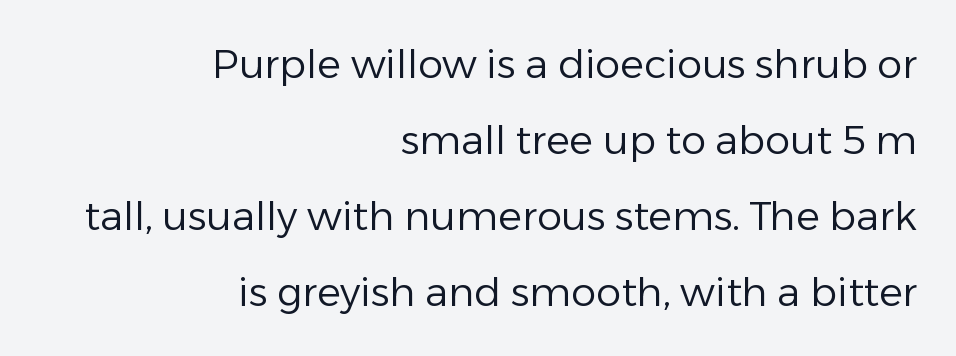
The image shows 40 px regular-weight sans-serif type, upright; set right-aligned, loose line spacing (1.9x), normal letter spacing, not underlined; low stroke contrast and a medium x-height.
